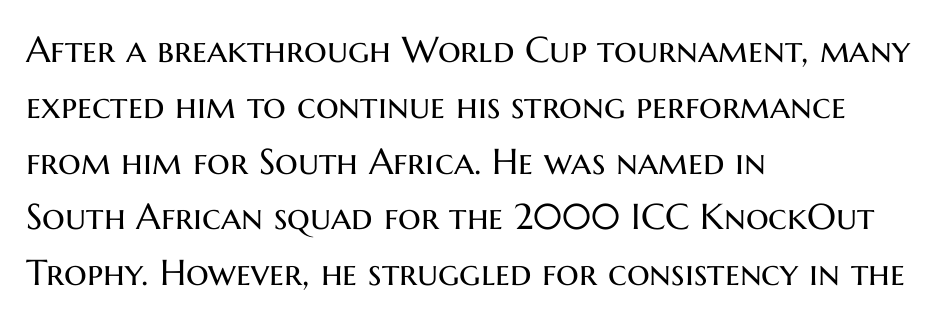
Each row of text sits above clean, open space. Whoever set this chose a conventional vertical rhythm. Default kerning and tracking; the words read as compact shapes. The letters stand straight up with perfectly vertical stems. This is not heavy type; no bold has been used. If you drew a ruler down the left edge, every line would touch it.
